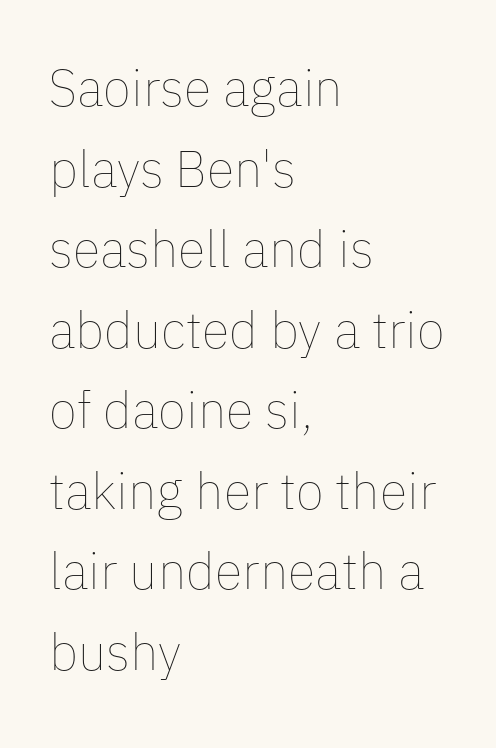
Q: Is the text bold? A: No.
Q: Is the text italic (slanted)? A: No, it is upright.
Q: Is the text underlined? A: No.
Q: How is the paragraph aligned? A: Left-aligned.
Q: Is the spacing between letters normal or unusually wide? A: Normal.
Q: Is the spacing between lines tight, normal or loose? A: Normal.
Q: Width (condensed, normal, or wide)? A: Normal.
Q: Stroke contrast? A: Low.
Q: x-height? A: Medium.
Q: Monospaced? A: No.
